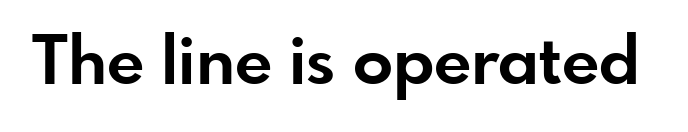
{"serif": "no", "italic": "no", "bold": "yes", "weight": "bold", "width": "normal", "stroke_contrast": "low", "x_height": "small", "monospaced": "no", "underline": "no", "letter_spacing": "normal", "letter_spacing_em": 0.0, "glyph_px": 66}
